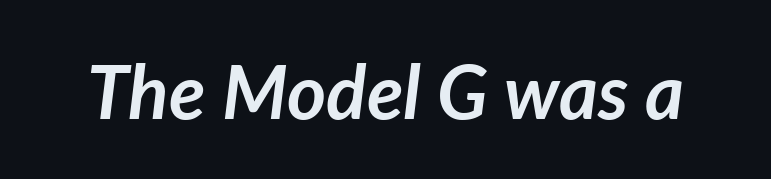
{"italic": "yes", "lean": "right", "slant_degrees": 7, "bold": "yes", "weight": "semibold", "width": "normal", "stroke_contrast": "low", "x_height": "medium", "monospaced": "no", "underline": "no", "letter_spacing": "normal", "letter_spacing_em": 0.0, "glyph_px": 75}
